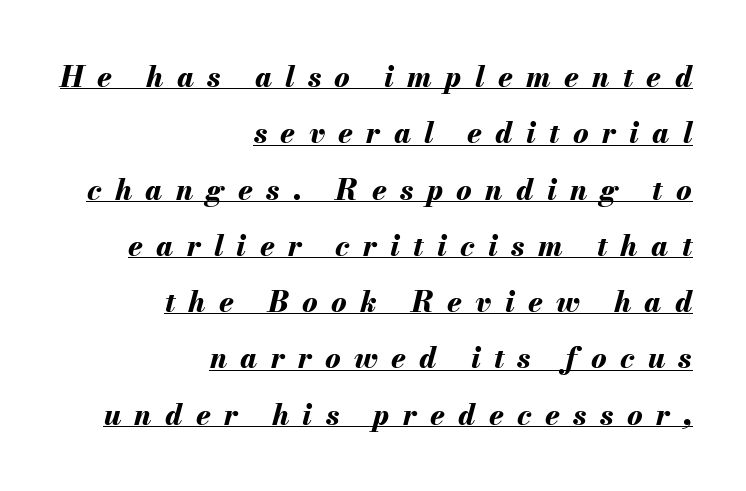
The image shows 29 px bold type, italic (leaning right); set right-aligned, loose line spacing (1.94x), unusually wide letter spacing (+0.46 em), underlined; medium stroke contrast and a small x-height.
